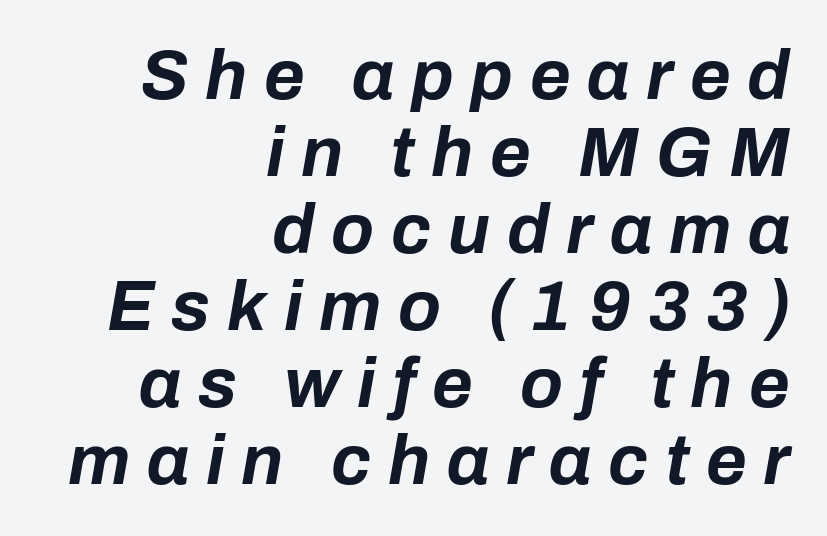
{"italic": "yes", "lean": "right", "slant_degrees": 10, "bold": "yes", "weight": "bold", "width": "normal", "stroke_contrast": "low", "x_height": "medium", "monospaced": "no", "underline": "no", "align": "right", "line_spacing": "tight", "line_spacing_ratio": 1.1, "letter_spacing": "wide", "letter_spacing_em": 0.24, "glyph_px": 70}
